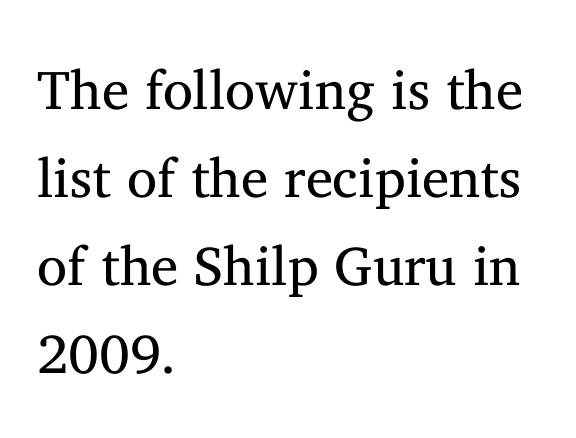
{"serif": "yes", "italic": "no", "bold": "no", "weight": "regular", "width": "normal", "stroke_contrast": "medium", "x_height": "medium", "monospaced": "no", "underline": "no", "align": "left", "line_spacing": "normal", "line_spacing_ratio": 1.6, "letter_spacing": "normal", "letter_spacing_em": 0.0, "glyph_px": 55}
